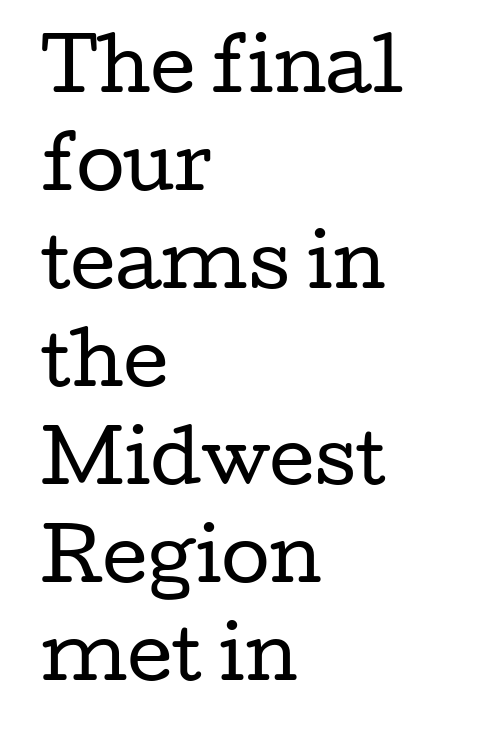
The image shows 70 px regular-weight, wide serif type, upright; set left-aligned, normal line spacing (1.4x), normal letter spacing, not underlined; low stroke contrast and a medium x-height.
